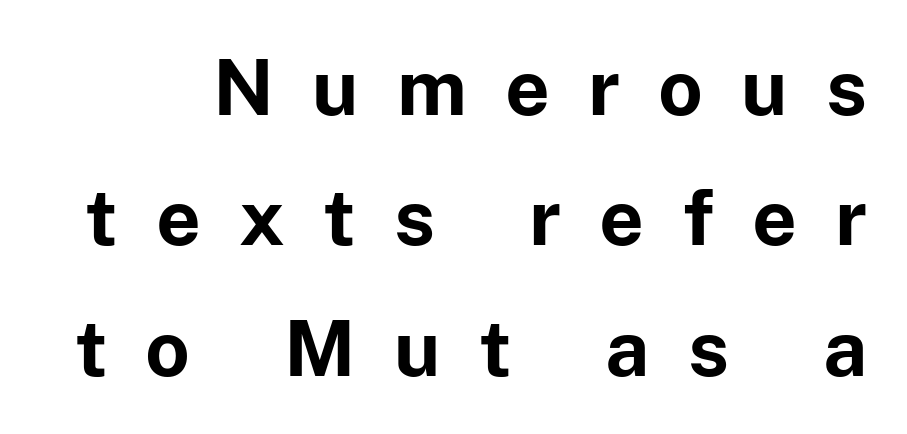
The image shows 78 px bold sans-serif type, upright; set normal line spacing (1.67x), unusually wide letter spacing (+0.49 em), not underlined; low stroke contrast and a medium x-height.
